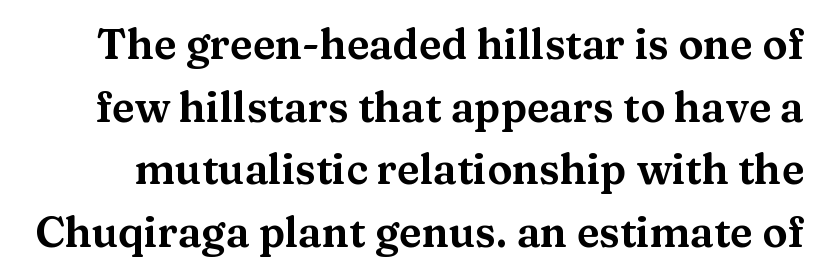
Yep, those are serifs on the letters. Plain, unruled lines of type. The leading is moderate, giving the passage an even texture. Varying glyph widths throughout — classic text-font behaviour. Is there any slant? The stems are plumb.
